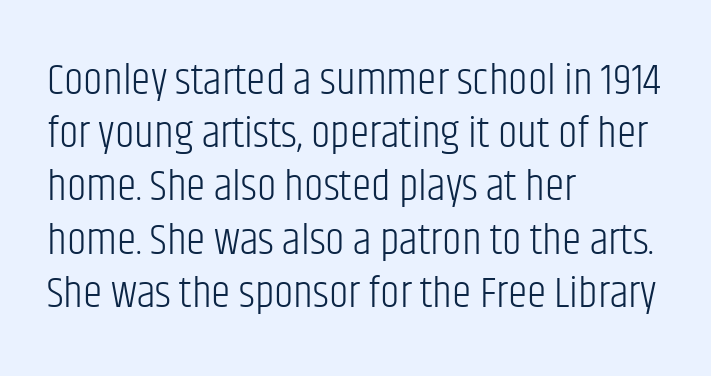
{"serif": "no", "italic": "no", "bold": "no", "weight": "light", "width": "condensed", "stroke_contrast": "low", "x_height": "large", "monospaced": "no", "underline": "no", "align": "left", "line_spacing_ratio": 1.21, "letter_spacing": "normal", "letter_spacing_em": 0.0, "glyph_px": 44}
